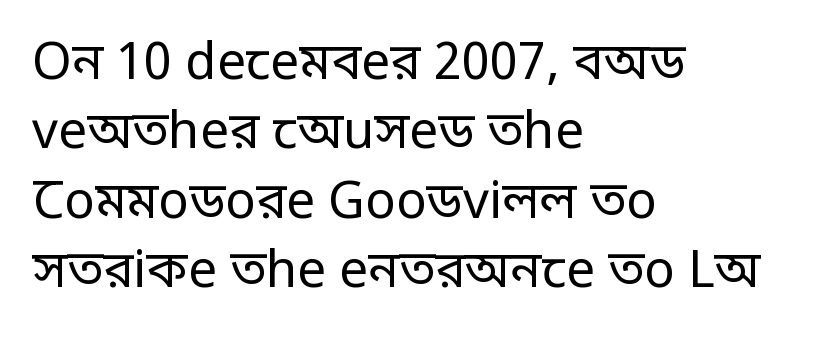
Each line starts at the same left margin while the right side varies. Stem width sits at or under what a default text font uses. Nope, no serifs anywhere on these letters. Character widths vary here, with narrow letters taking less room than wide ones. Words appear dense and cohesive because spacing is normal.
